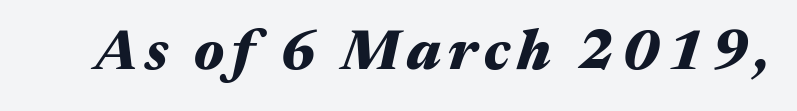
{"italic": "yes", "lean": "right", "slant_degrees": 17, "bold": "yes", "weight": "heavy", "width": "wide", "stroke_contrast": "medium", "x_height": "medium", "monospaced": "no", "underline": "no", "glyph_px": 56}
